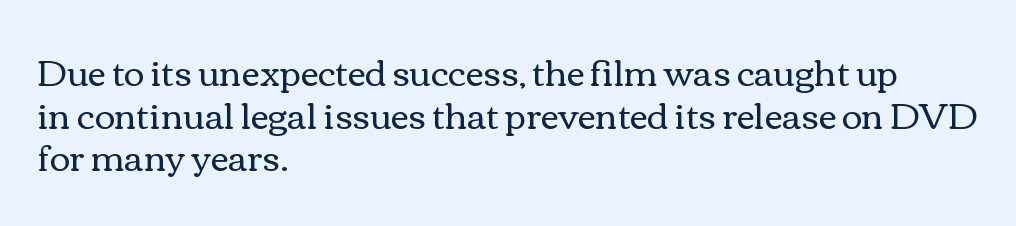
The image shows 35 px regular-weight, wide type, upright; set left-aligned, line spacing 1.22x, normal letter spacing, not underlined; medium stroke contrast and a medium x-height.
